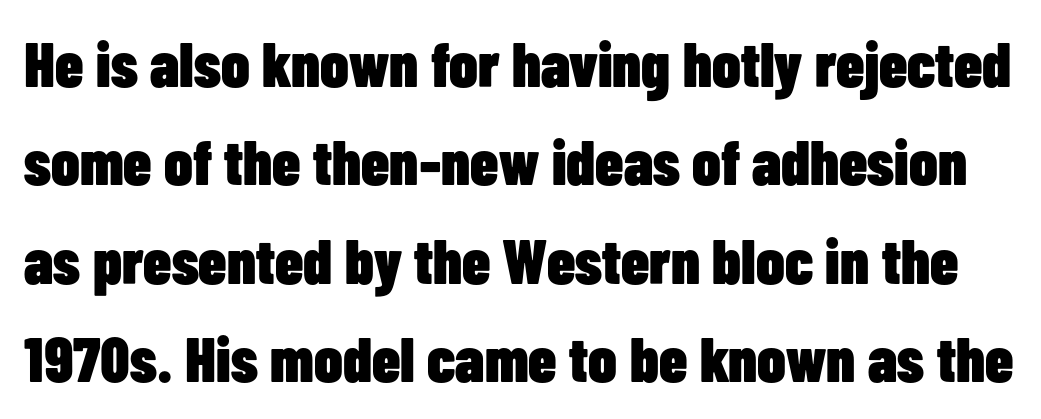
Beneath every word, the page is bare. Look at the bottom of the vertical strokes: they stop flat, with no serifs. Tracking value appears to be zero — textbook default spacing. The face used here is proportionally spaced, like ordinary book or web type. Posture: straight, roman, zero tilt. Successive baselines arrive at the customary interval.
